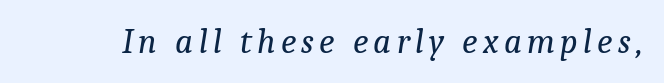
The image shows 35 px regular-weight serif type, italic (leaning right); set not underlined; low stroke contrast and a medium x-height.
